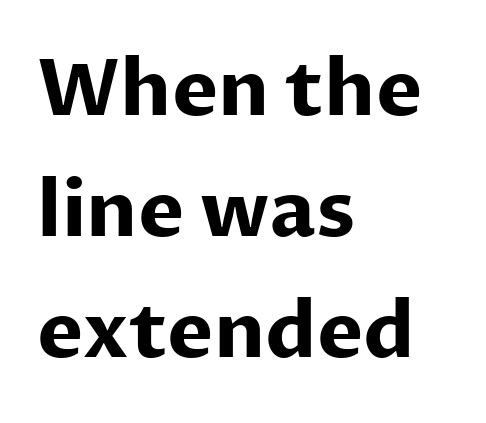
Where is the straight margin? On the left. Letters rest on an invisible, unmarked baseline. A typesetter would call this leading conventional body-copy spacing. The rendering uses a bold face; every stroke is thick and dark. Inter-character spacing is left at the font's built-in metrics.
